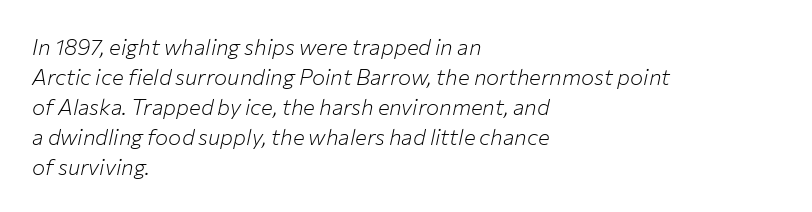
{"italic": "yes", "lean": "right", "slant_degrees": 12, "bold": "no", "underline": "no", "align": "left", "line_spacing": "normal", "line_spacing_ratio": 1.36, "letter_spacing": "normal", "letter_spacing_em": 0.0, "glyph_px": 22}
